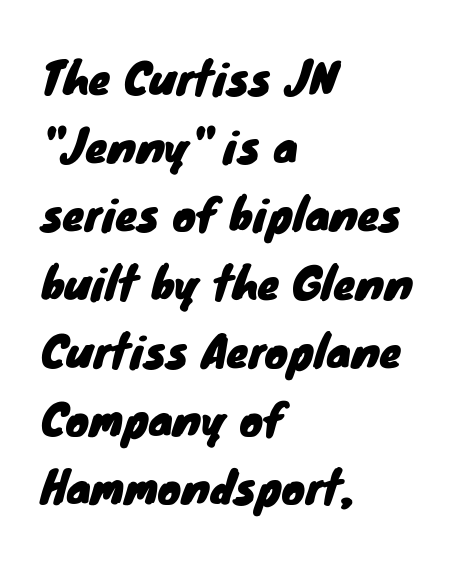
The image shows 44 px sans-serif type; set left-aligned, normal line spacing (1.55x), normal letter spacing, not underlined; low stroke contrast and a small x-height.
